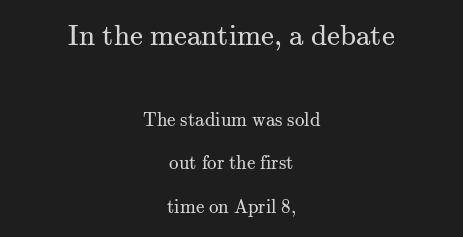
The image shows 29 px regular-weight serif type, upright; set centered, loose line spacing (2.29x), normal letter spacing, not underlined; the first (top) block is 1.53x larger; medium stroke contrast and a small x-height.
